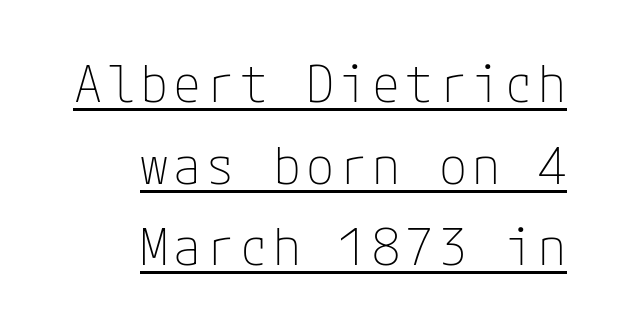
Q: Is the text bold? A: No.
Q: Is the text italic (slanted)? A: No, it is upright.
Q: Is the typeface a serif or a sans-serif typeface? A: Sans-serif.
Q: Is the text underlined? A: Yes.
Q: How is the paragraph aligned? A: Right-aligned.
Q: Is the spacing between lines tight, normal or loose? A: Normal.
Q: Width (condensed, normal, or wide)? A: Normal.
Q: Stroke contrast? A: Low.
Q: x-height? A: Medium.
